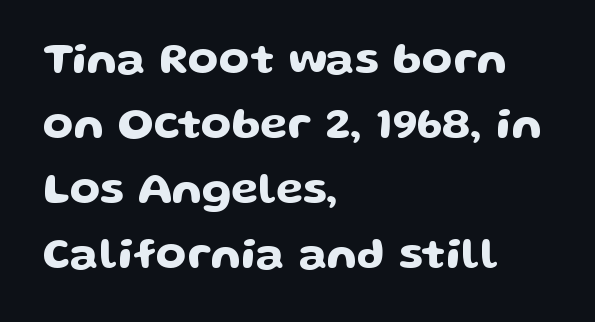
Q: Is the text italic (slanted)? A: No, it is upright.
Q: Is the typeface a serif or a sans-serif typeface? A: Sans-serif.
Q: Is the text underlined? A: No.
Q: How is the paragraph aligned? A: Left-aligned.
Q: Is the spacing between letters normal or unusually wide? A: Normal.
Q: Is the spacing between lines tight, normal or loose? A: Normal.
Q: Width (condensed, normal, or wide)? A: Wide.
Q: Stroke contrast? A: Low.
Q: x-height? A: Medium.
Q: Monospaced? A: No.
